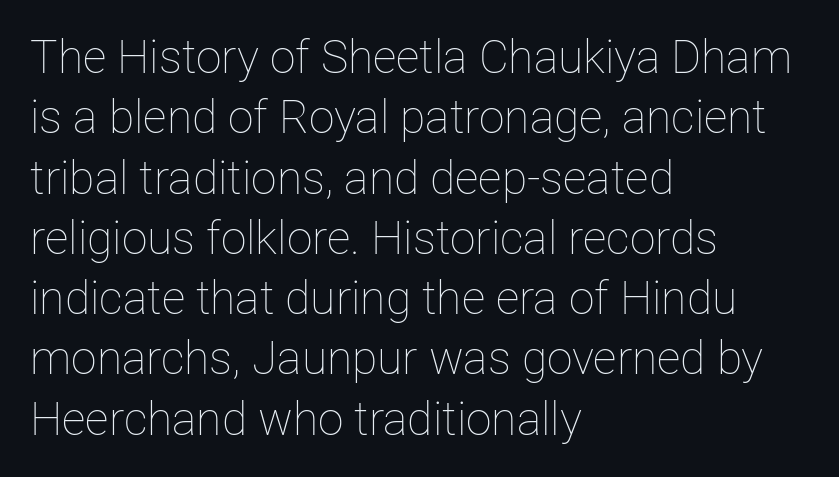
The compositor pushed each line to the left boundary. Letter spacing: default. Every character sits straight up, as roman type does. Underline: absent. Summary of vertical rhythm: regular, with standard interline spacing. Spacing verdict: proportional, widths tailored to each character.
